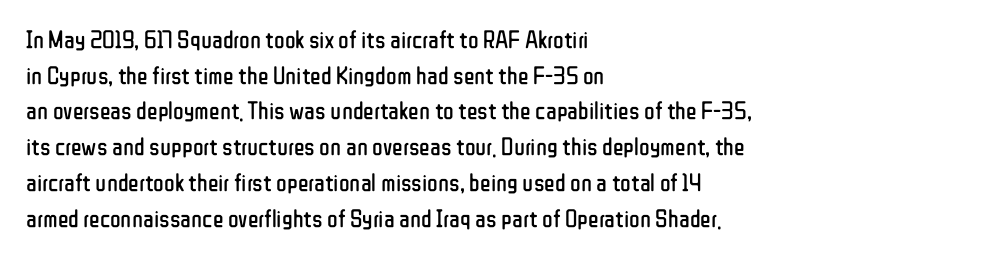
Q: Is the text bold? A: No.
Q: Is the text italic (slanted)? A: No, it is upright.
Q: Is the text underlined? A: No.
Q: How is the paragraph aligned? A: Left-aligned.
Q: Is the spacing between letters normal or unusually wide? A: Normal.
Q: Is the spacing between lines tight, normal or loose? A: Normal.
